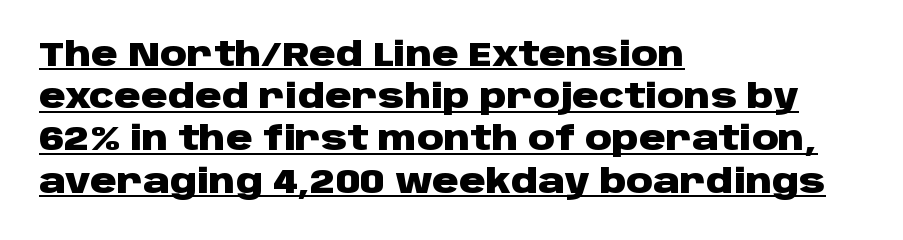
The vertical gap from one line to the next is medium. The typeface chosen for these lines omits serifs. Descenders here cross a horizontal rule under the line. Alignment: flush left. You could not count columns in this text — the font is proportionally spaced. How heavy is the stroke? Heavy — this is a bold.
